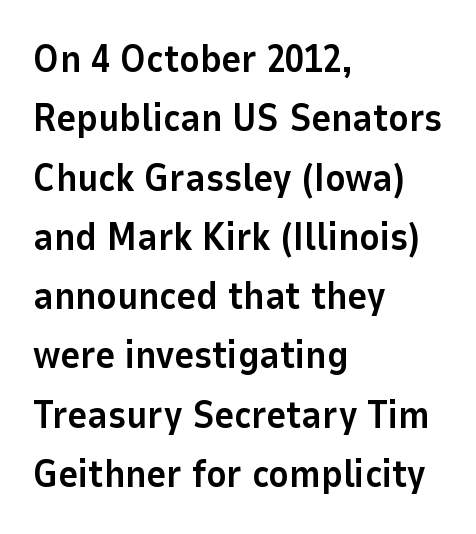
The image shows 38 px bold sans-serif type, upright; set left-aligned, normal line spacing (1.56x), normal letter spacing, not underlined; low stroke contrast and a medium x-height.
